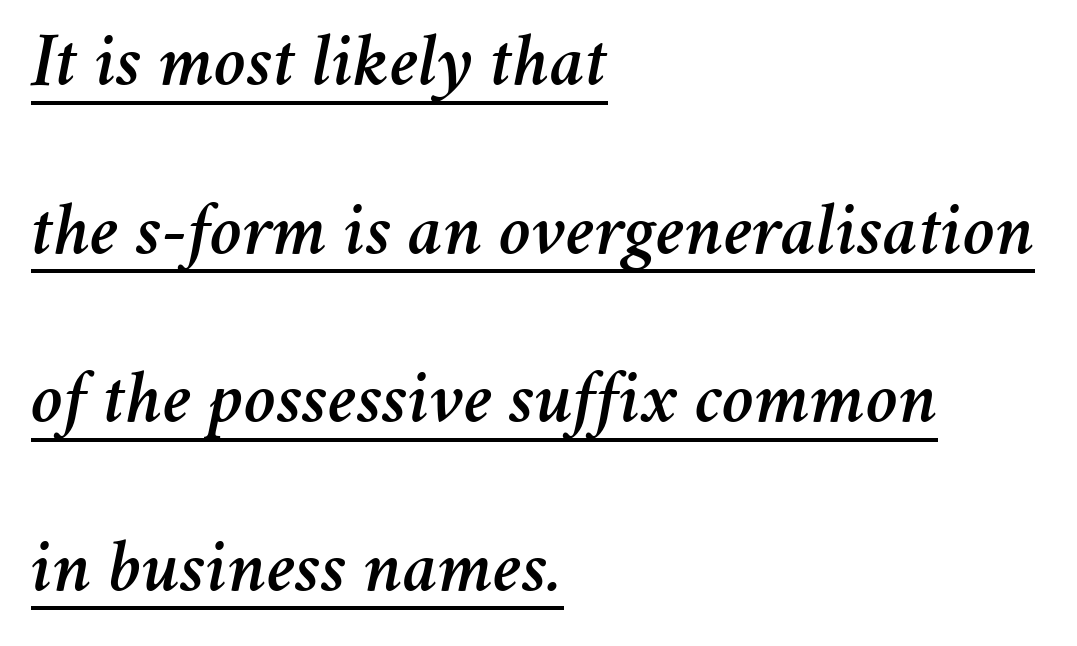
Q: Is the text italic (slanted)? A: Yes, it leans right by about 11 degrees.
Q: Is the text underlined? A: Yes.
Q: How is the paragraph aligned? A: Left-aligned.
Q: Is the spacing between letters normal or unusually wide? A: Normal.
Q: Is the spacing between lines tight, normal or loose? A: Loose.
Q: Width (condensed, normal, or wide)? A: Normal.
Q: Stroke contrast? A: Medium.
Q: x-height? A: Medium.
Q: Monospaced? A: No.
